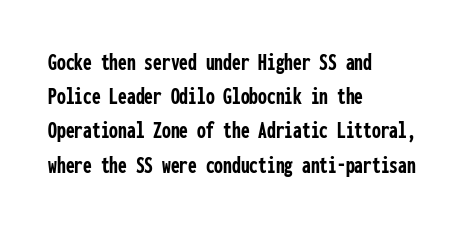
The image shows 25 px bold type, upright; set left-aligned, normal line spacing (1.37x), normal letter spacing, not underlined.
